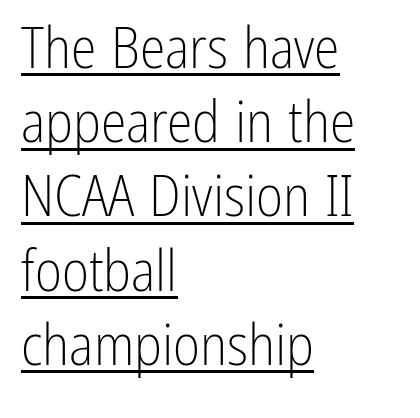
How would I describe the line gaps? Plain and ordinary. The typesetting does not lean heavy: it is not bold. The face used here appears with an underline applied. Glyph-to-glyph distance matches everyday printed text. Notice how the stems are strictly vertical — no italics here.
